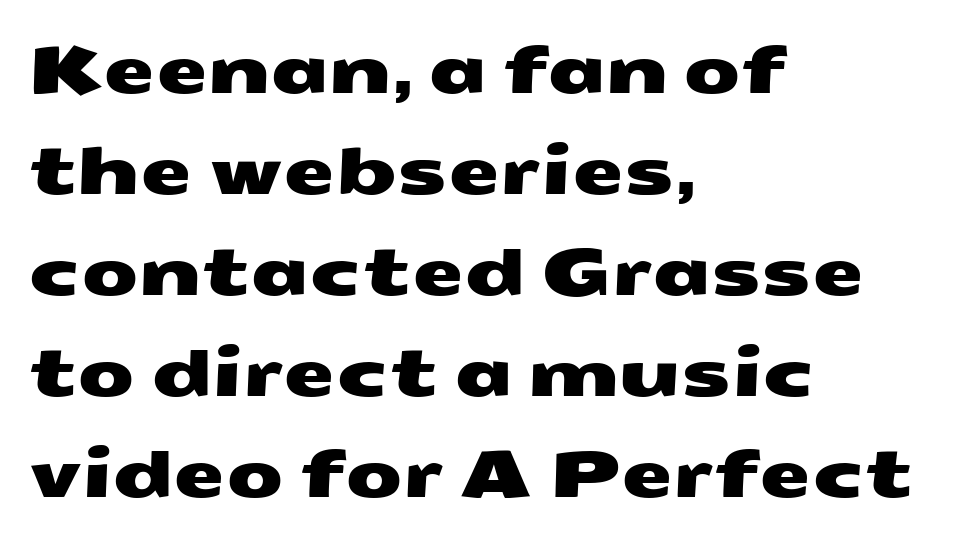
Q: Is the typeface a serif or a sans-serif typeface? A: Sans-serif.
Q: Is the text underlined? A: No.
Q: How is the paragraph aligned? A: Left-aligned.
Q: Is the spacing between letters normal or unusually wide? A: Normal.
Q: Is the spacing between lines tight, normal or loose? A: Normal.
Q: Width (condensed, normal, or wide)? A: Wide.
Q: Stroke contrast? A: Medium.
Q: x-height? A: Medium.
Q: Monospaced? A: No.
